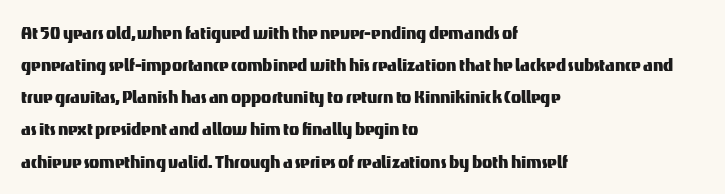
Layout note: lines flush left. The string is rendered with underlining switched off. The line texture is even and compact thanks to regular tracking. A roman cut, with each character standing at attention. The space between consecutive lines is moderate.
